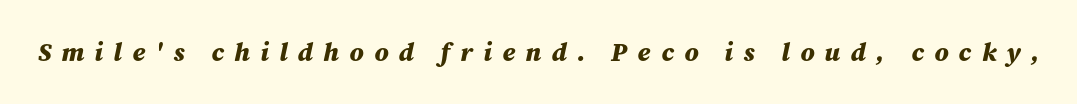
{"italic": "yes", "lean": "right", "slant_degrees": 12, "bold": "yes", "underline": "no", "letter_spacing": "wide", "letter_spacing_em": 0.4, "glyph_px": 26}
